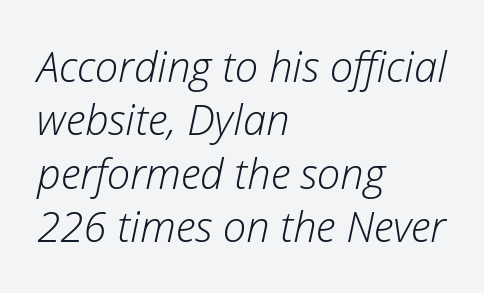
{"italic": "yes", "lean": "right", "slant_degrees": 12, "bold": "no", "weight": "light", "width": "normal", "stroke_contrast": "low", "x_height": "medium", "monospaced": "no", "underline": "no", "align": "left", "line_spacing": "normal", "line_spacing_ratio": 1.27, "letter_spacing": "normal", "letter_spacing_em": 0.0, "glyph_px": 42}
